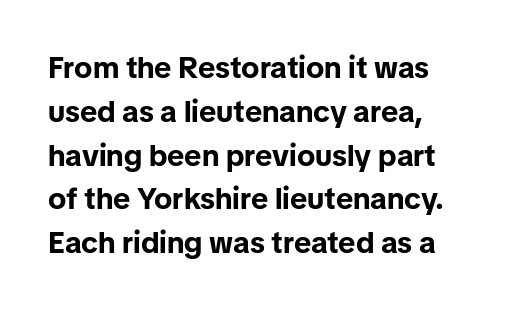
Baseline-to-baseline distance is the conventional proportion of letter height. Unlike italic type, these characters show no tilt at all. Just letters on the line, the space beneath them empty. Think of a printed novel: that variable character pitch is what you see here.
